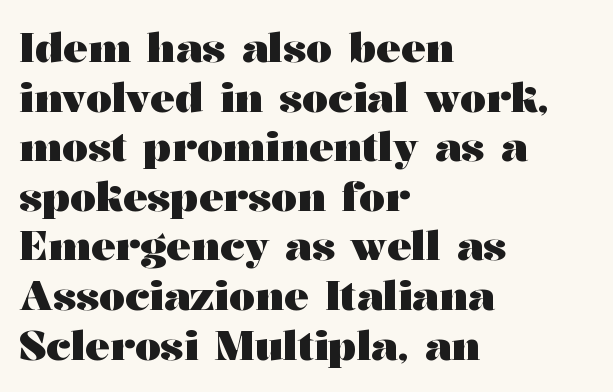
Each glyph is drawn with heavy, bold strokes. Bare-footed words on every line. The rendering uses natural spacing where letterforms have individual widths. Observe the serifs anchoring each vertical stroke in this sample.
